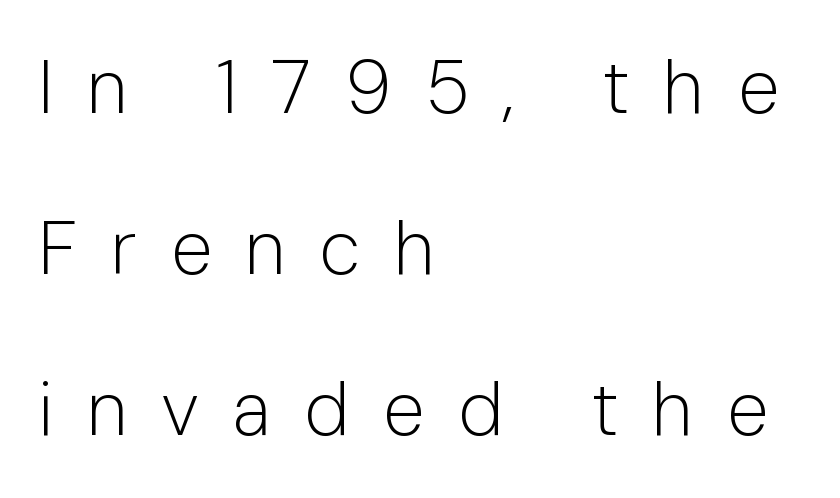
Q: Is the text bold? A: No.
Q: Is the text italic (slanted)? A: No, it is upright.
Q: Is the typeface a serif or a sans-serif typeface? A: Sans-serif.
Q: Is the text underlined? A: No.
Q: How is the paragraph aligned? A: Left-aligned.
Q: Is the spacing between letters normal or unusually wide? A: Unusually wide.
Q: Is the spacing between lines tight, normal or loose? A: Loose.
Q: Width (condensed, normal, or wide)? A: Normal.
Q: Stroke contrast? A: Low.
Q: x-height? A: Medium.
Q: Monospaced? A: No.
